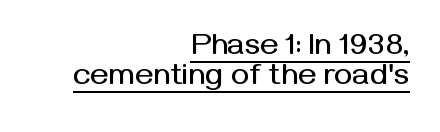
{"serif": "no", "italic": "no", "width": "normal", "stroke_contrast": "medium", "x_height": "medium", "monospaced": "no", "underline": "yes", "align": "right", "line_spacing": "tight", "line_spacing_ratio": 0.97, "letter_spacing": "normal", "letter_spacing_em": 0.0, "glyph_px": 31}
